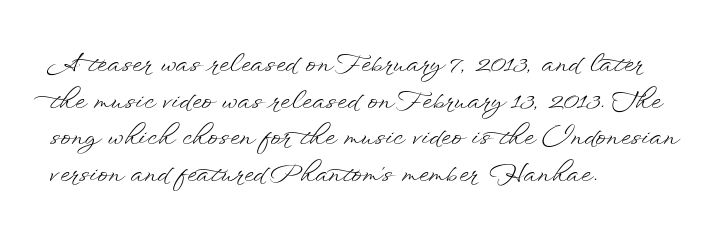
{"bold": "no", "underline": "no", "align": "left", "line_spacing": "normal", "line_spacing_ratio": 1.47, "letter_spacing": "normal", "letter_spacing_em": 0.0, "glyph_px": 25}
